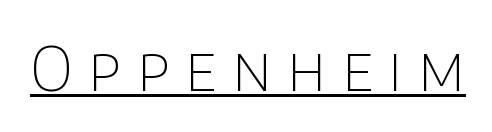
Q: Is the text bold? A: No.
Q: Is the text italic (slanted)? A: No, it is upright.
Q: Is the typeface a serif or a sans-serif typeface? A: Sans-serif.
Q: Is the text underlined? A: Yes.
Q: Is the spacing between letters normal or unusually wide? A: Unusually wide.
Q: Width (condensed, normal, or wide)? A: Normal.
Q: Stroke contrast? A: Low.
Q: x-height? A: Large.
Q: Monospaced? A: No.
